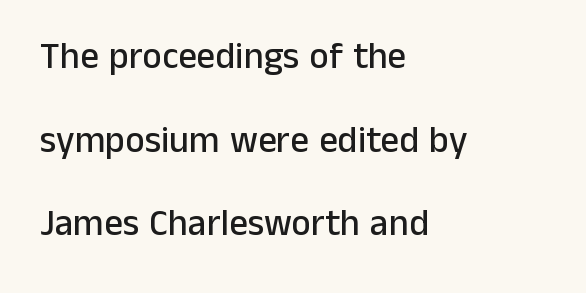
Q: Is the text italic (slanted)? A: No, it is upright.
Q: Is the typeface a serif or a sans-serif typeface? A: Sans-serif.
Q: Is the text underlined? A: No.
Q: How is the paragraph aligned? A: Left-aligned.
Q: Is the spacing between letters normal or unusually wide? A: Normal.
Q: Is the spacing between lines tight, normal or loose? A: Loose.
Q: Width (condensed, normal, or wide)? A: Normal.
Q: Stroke contrast? A: Low.
Q: x-height? A: Medium.
Q: Monospaced? A: No.
